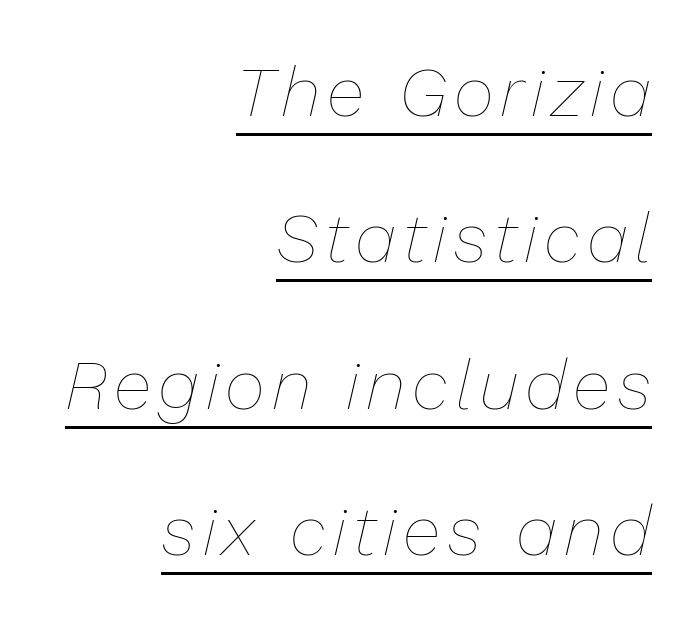
Think of a printed novel: that variable character pitch is what you see here. Weight: not bold — regular or lighter. These lines were composed using italics. One-word summary of the alignment: right. Compared with undecorated copy, this sample adds a rule below the words. Leading: increased.
